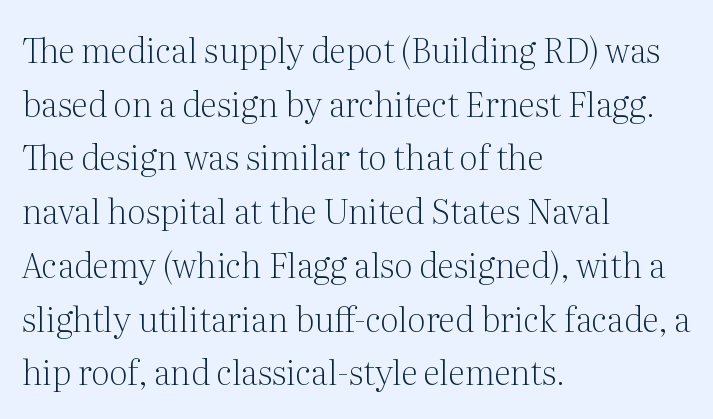
The image shows 34 px light serif type, upright; set left-aligned, normal line spacing (1.58x), normal letter spacing, not underlined; medium stroke contrast and a medium x-height.
